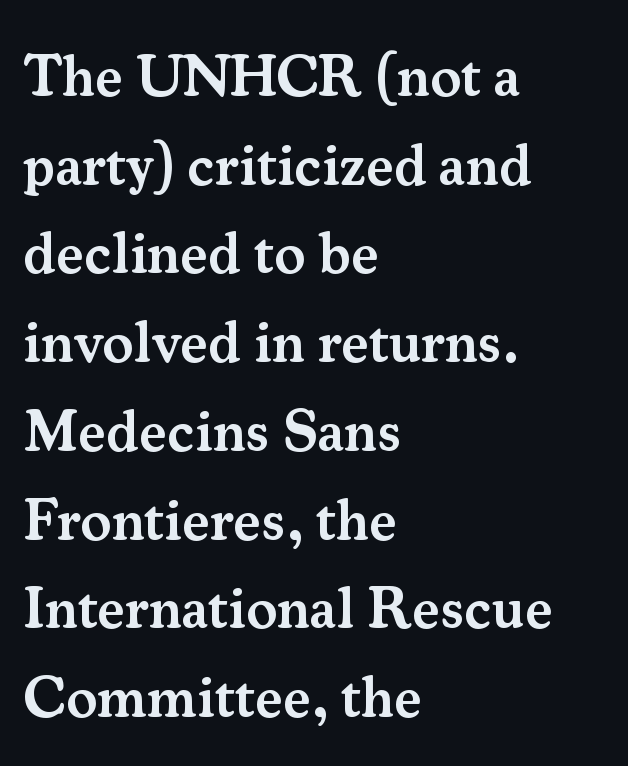
This is serif lettering, the kind often seen in printed books. Leading matches the norm, producing a regular column. Every stem runs plumb, perpendicular to the baseline. The sample has been set in demibold, a notch under bold.
